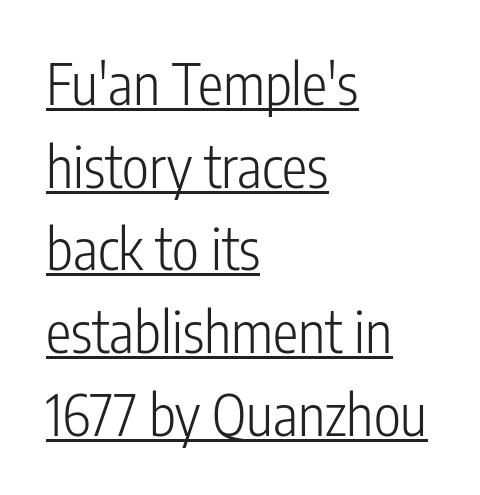
The image shows 57 px light, condensed sans-serif type, upright; set left-aligned, normal line spacing (1.45x), normal letter spacing, underlined; low stroke contrast and a medium x-height.
